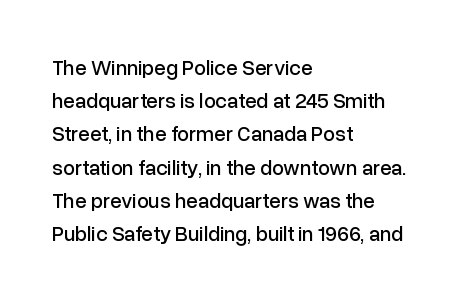
Q: Is the text italic (slanted)? A: No, it is upright.
Q: Is the text underlined? A: No.
Q: How is the paragraph aligned? A: Left-aligned.
Q: Is the spacing between letters normal or unusually wide? A: Normal.
Q: Is the spacing between lines tight, normal or loose? A: Normal.
